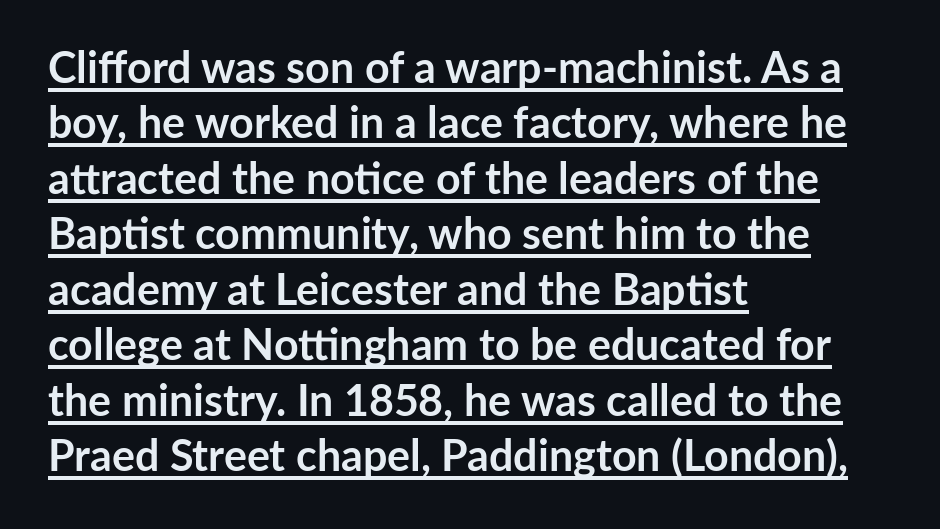
Q: Is the text bold? A: Yes.
Q: Is the text italic (slanted)? A: No, it is upright.
Q: Is the typeface a serif or a sans-serif typeface? A: Sans-serif.
Q: Is the text underlined? A: Yes.
Q: How is the paragraph aligned? A: Left-aligned.
Q: Is the spacing between letters normal or unusually wide? A: Normal.
Q: Is the spacing between lines tight, normal or loose? A: Normal.
Q: Width (condensed, normal, or wide)? A: Normal.
Q: Stroke contrast? A: Low.
Q: x-height? A: Medium.
Q: Monospaced? A: No.
